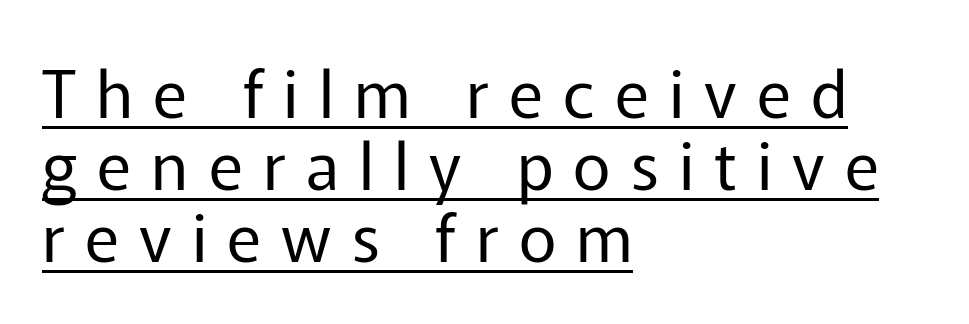
Q: Is the text bold? A: No.
Q: Is the text italic (slanted)? A: No, it is upright.
Q: Is the typeface a serif or a sans-serif typeface? A: Sans-serif.
Q: Is the text underlined? A: Yes.
Q: How is the paragraph aligned? A: Left-aligned.
Q: Is the spacing between letters normal or unusually wide? A: Unusually wide.
Q: Is the spacing between lines tight, normal or loose? A: Tight.
Q: Width (condensed, normal, or wide)? A: Normal.
Q: Stroke contrast? A: Low.
Q: x-height? A: Medium.
Q: Monospaced? A: No.
